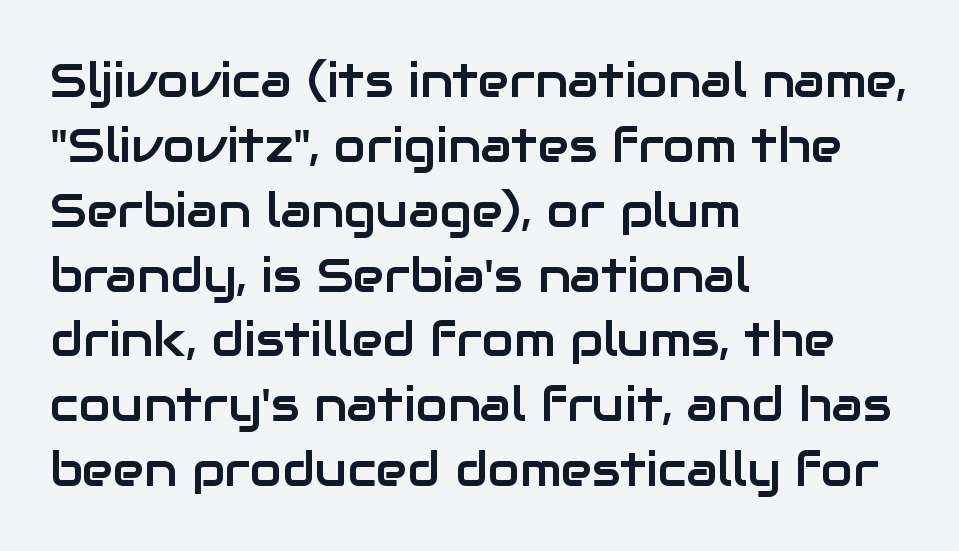
Q: Is the text italic (slanted)? A: No, it is upright.
Q: Is the typeface a serif or a sans-serif typeface? A: Sans-serif.
Q: Is the text underlined? A: No.
Q: How is the paragraph aligned? A: Left-aligned.
Q: Is the spacing between letters normal or unusually wide? A: Normal.
Q: Is the spacing between lines tight, normal or loose? A: Normal.
Q: Width (condensed, normal, or wide)? A: Normal.
Q: Stroke contrast? A: Low.
Q: x-height? A: Medium.
Q: Monospaced? A: No.
